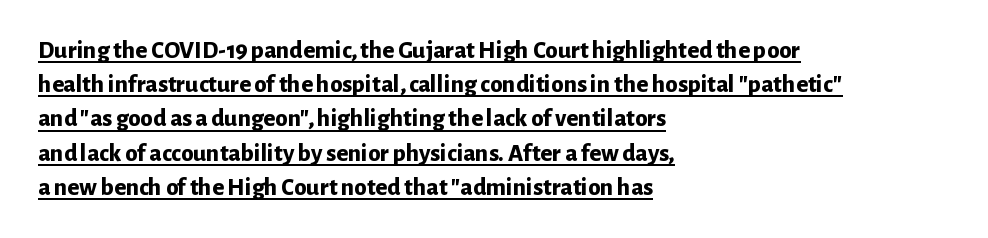
{"italic": "no", "bold": "yes", "underline": "yes", "align": "left", "line_spacing": "normal", "line_spacing_ratio": 1.37, "letter_spacing": "normal", "letter_spacing_em": 0.0, "glyph_px": 25}
